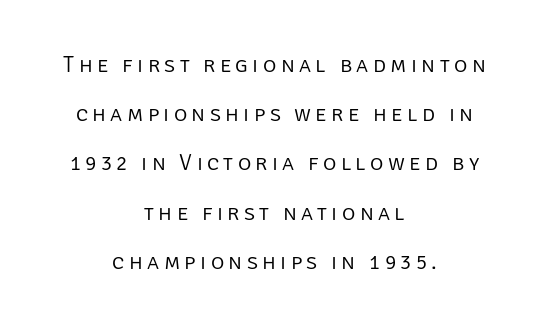
{"italic": "no", "bold": "no", "underline": "no", "align": "center", "line_spacing": "loose", "line_spacing_ratio": 2.14, "glyph_px": 23}
